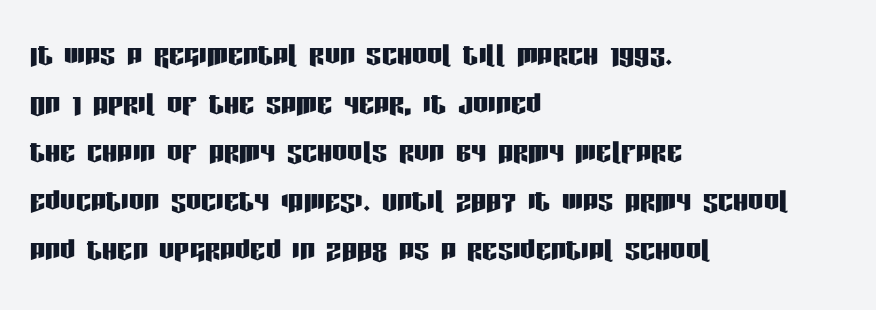
Underlining? Definitely not there. This block has exactly the height ordinary leading produces. Line beginnings align vertically; line endings do not. This rendering employs a face without finishing strokes, i.e., a sans-serif. Each letter keeps its own natural width here, so spacing adapts to shape. Standard letterfit; no display-style spreading of the glyphs.
